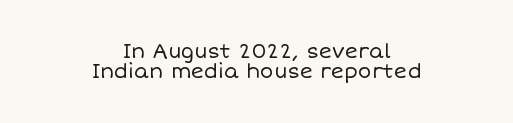
{"italic": "no", "bold": "no", "underline": "no", "align": "center", "line_spacing": "tight", "line_spacing_ratio": 1.0, "letter_spacing": "normal", "letter_spacing_em": 0.0, "glyph_px": 20}
